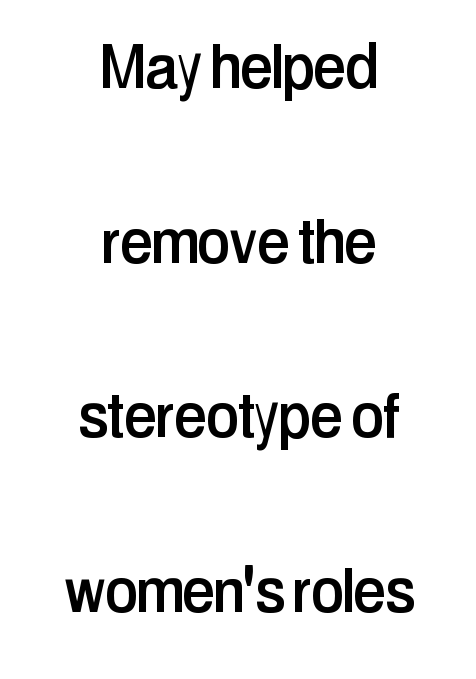
This sample uses plain, unmodified letter spacing. In CSS terms this would be text-align: center. Loosely led — the rows are spread out. Type without underlining. Each letter keeps its own natural width here, so spacing adapts to shape. It's the straight-up-and-down kind of type.
